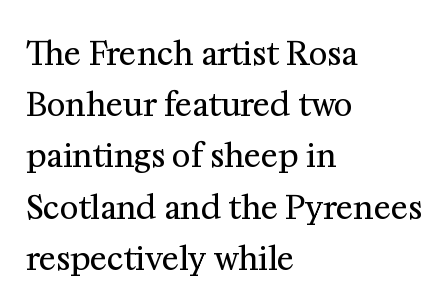
Font category for this specimen: serif. Typeset ragged right — the left edge is the straight one. Here the designer chose a conventional face with non-uniform glyph widths. Is there much room between lines? A standard amount, neither cramped nor airy. In terms of letterspacing, this is plain default setting.
